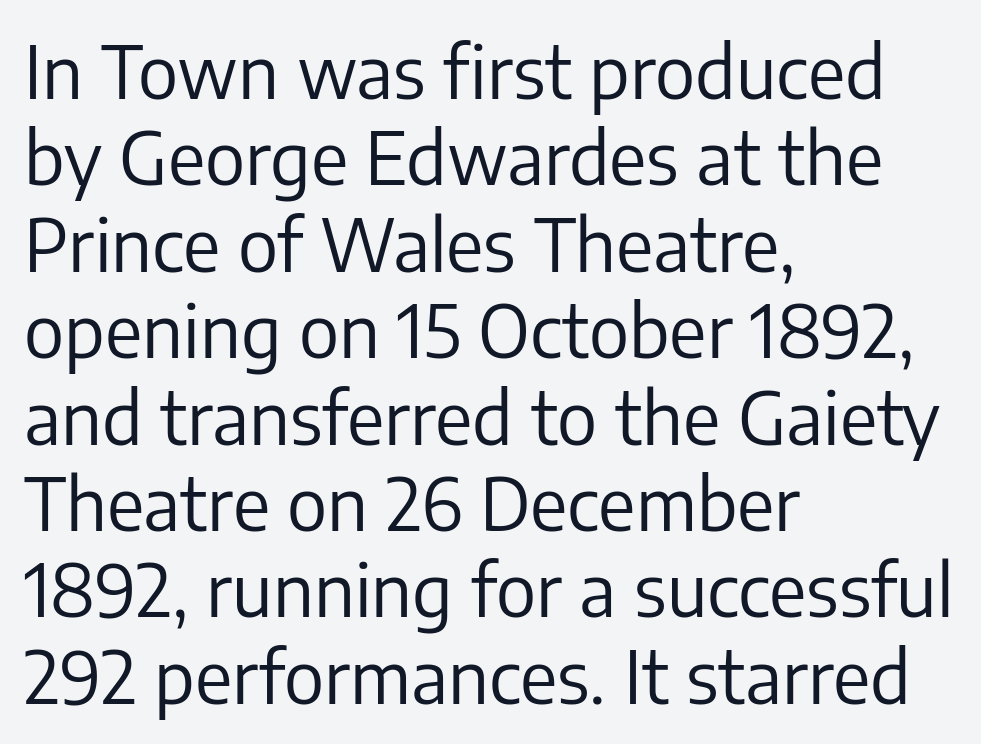
The image shows 72 px regular-weight sans-serif type, upright; set left-aligned, line spacing 1.2x, normal letter spacing, not underlined; low stroke contrast and a medium x-height.
